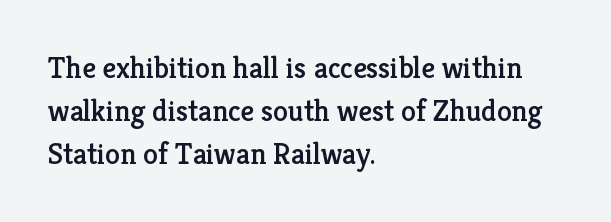
Q: Is the text italic (slanted)? A: No, it is upright.
Q: Is the typeface a serif or a sans-serif typeface? A: Serif.
Q: Is the text underlined? A: No.
Q: How is the paragraph aligned? A: Left-aligned.
Q: Is the spacing between letters normal or unusually wide? A: Normal.
Q: Is the spacing between lines tight, normal or loose? A: Normal.
Q: Width (condensed, normal, or wide)? A: Normal.
Q: Stroke contrast? A: Low.
Q: x-height? A: Medium.
Q: Monospaced? A: No.
